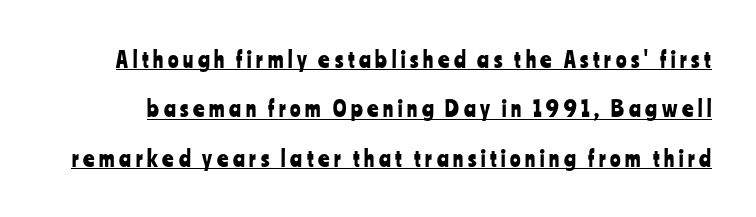
You could only call the tracking loose — the letters float apart. The glyphs are accompanied by a horizontal stroke just below them. Does the lettering tilt? It doesn't — this is upright. Regarding leading, the lines here are spaced well apart.
